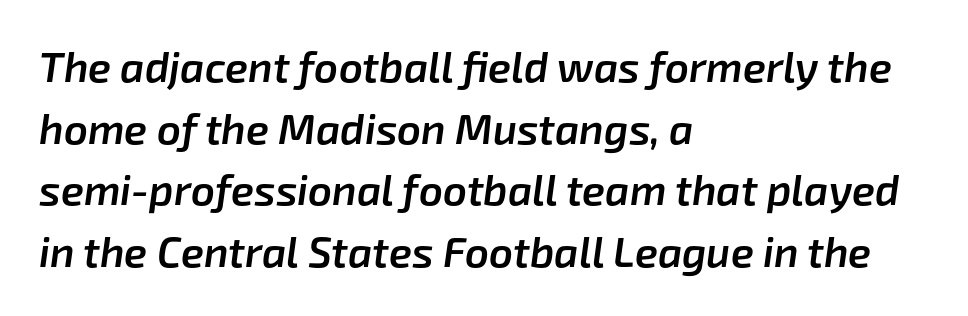
The image shows 42 px semibold type, italic (leaning right); set left-aligned, normal line spacing (1.47x), normal letter spacing, not underlined; low stroke contrast and a medium x-height.
